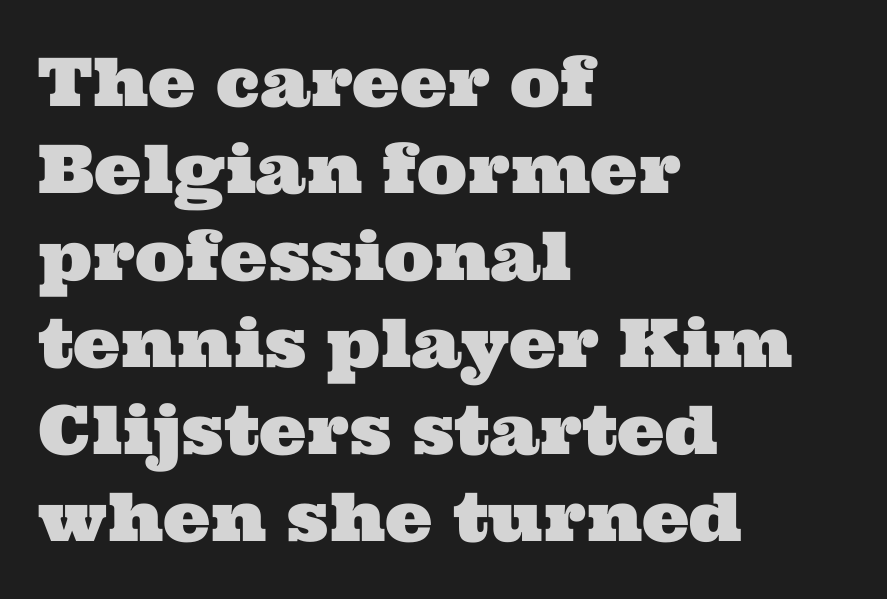
Does the copy run flush right? No — it runs flush left. Each letter keeps its own natural width here, so spacing adapts to shape. The foot of each line stays bare and open. There is no visible air inserted between adjacent glyphs. Typographically, this falls in the serif category.
